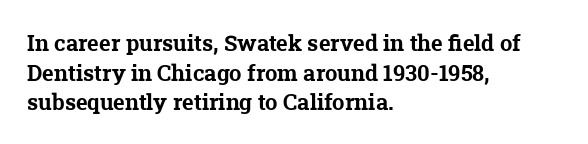
Q: Is the text bold? A: Yes.
Q: Is the text underlined? A: No.
Q: How is the paragraph aligned? A: Left-aligned.
Q: Is the spacing between letters normal or unusually wide? A: Normal.
Q: Is the spacing between lines tight, normal or loose? A: Normal.
